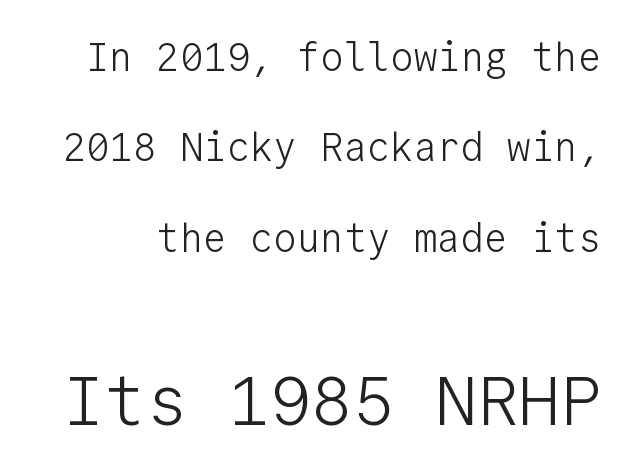
The glyphs are unaccompanied by any horizontal stroke below them. Visually, the bottom section dominates because its glyphs are scaled up. Honestly, the letter spacing is just normal — you wouldn't notice it. Regarding serifs, this sample does without them. Each letter, wide or thin by design, is forced into the same width here.
